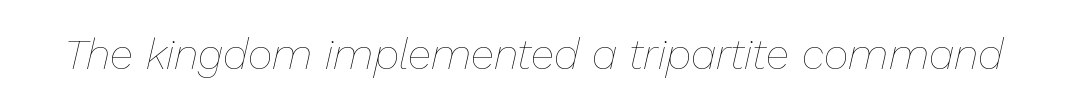
Q: Is the text bold? A: No.
Q: Is the text italic (slanted)? A: Yes, it leans right by about 13 degrees.
Q: Is the text underlined? A: No.
Q: Is the spacing between letters normal or unusually wide? A: Normal.
Q: Width (condensed, normal, or wide)? A: Normal.
Q: Stroke contrast? A: Low.
Q: x-height? A: Medium.
Q: Monospaced? A: No.
